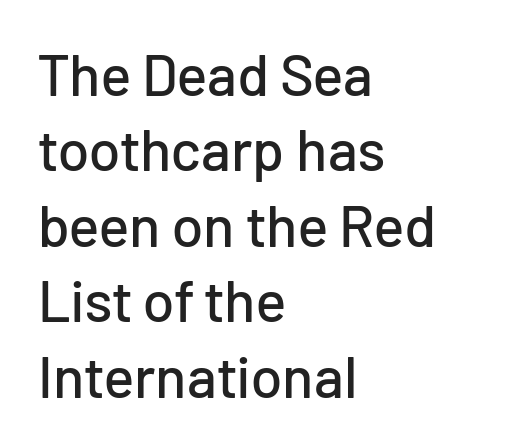
{"serif": "no", "italic": "no", "width": "normal", "stroke_contrast": "low", "x_height": "medium", "monospaced": "no", "underline": "no", "align": "left", "line_spacing": "normal", "line_spacing_ratio": 1.3, "letter_spacing": "normal", "letter_spacing_em": 0.0, "glyph_px": 58}
